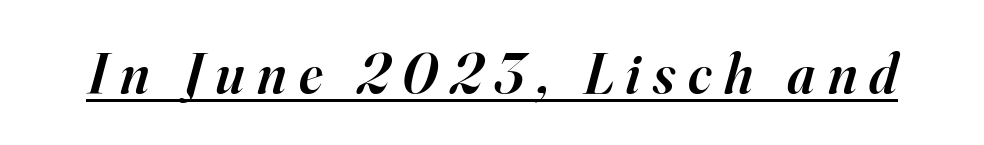
{"serif": "yes", "italic": "yes", "lean": "right", "slant_degrees": 16, "bold": "semi", "weight": "semibold", "width": "normal", "stroke_contrast": "high", "x_height": "small", "monospaced": "no", "underline": "yes", "letter_spacing": "wide", "letter_spacing_em": 0.22, "glyph_px": 57}
